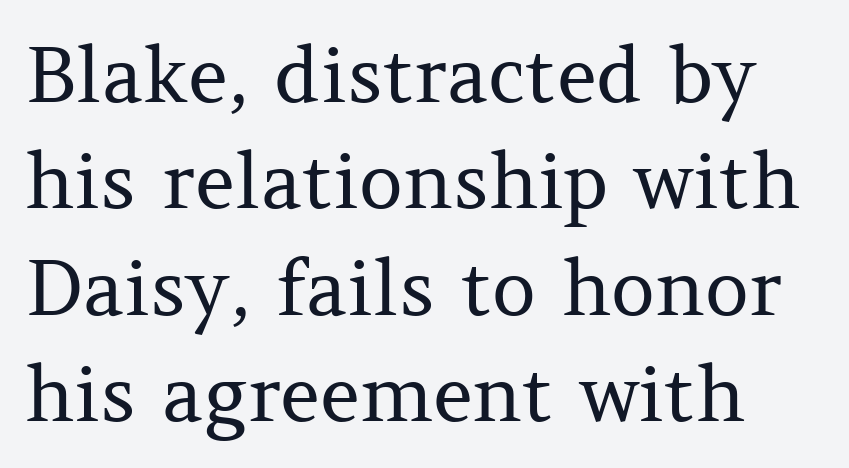
Characters follow at the spacing the type designer built in. You can tell it's not italic because the verticals are truly vertical. The words here are not underlined. Regarding leading, the lines here are spaced in the standard way.
